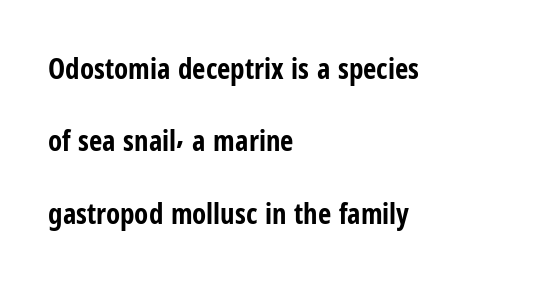
Anything drawn beneath the words? Only blank space. This sample is left-justified, so line endings fall wherever the words run out. Is there any slant? The stems are plumb. Classification — sans serif.
